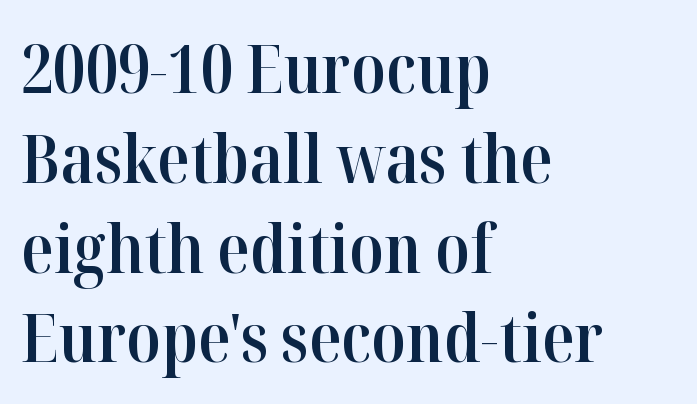
Does the lettering tilt? It doesn't — this is upright. A normal amount of white space separates one row of letters from the next. The lines are quadded left. Looks like regular typesetting: each glyph gets only the width it needs. The line texture is even and compact thanks to regular tracking.
